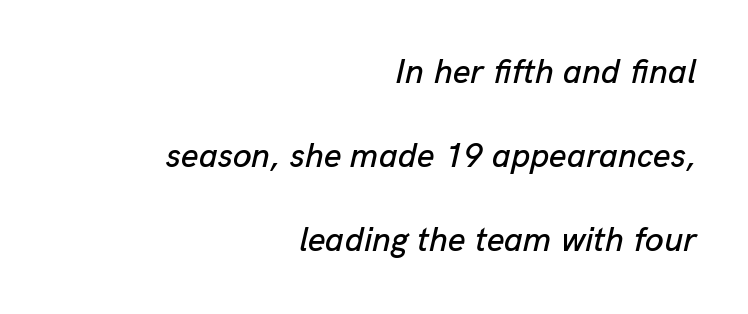
{"italic": "yes", "lean": "right", "slant_degrees": 13, "width": "normal", "stroke_contrast": "low", "x_height": "medium", "monospaced": "no", "underline": "no", "align": "right", "line_spacing": "loose", "line_spacing_ratio": 2.47, "letter_spacing": "normal", "letter_spacing_em": 0.0, "glyph_px": 34}
